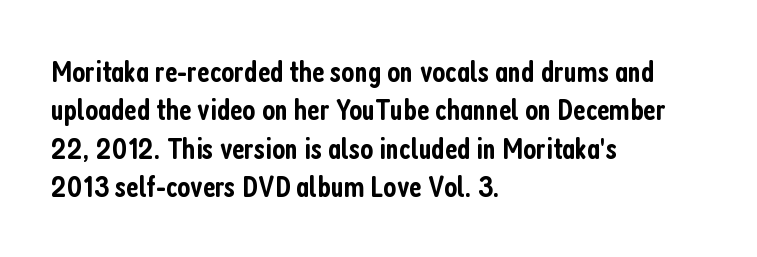
Weight check: semibold — heavier than regular, not quite bold. These lines keep a tight, regular rhythm from letter to letter. The letters advance in unequal steps, a hallmark of proportional type. It's the straight-up-and-down kind of type. This rendering employs a face without finishing strokes, i.e., a sans-serif.
